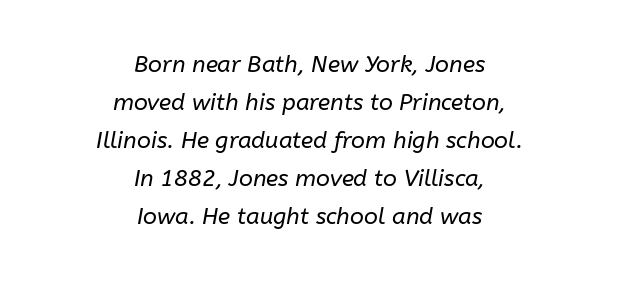
The image shows 23 px text type, italic (leaning right); set centered, normal line spacing (1.65x), normal letter spacing, not underlined.
